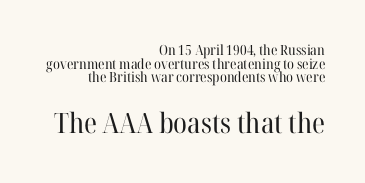
Q: Is the text bold? A: No.
Q: Is the text italic (slanted)? A: No, it is upright.
Q: Is the typeface a serif or a sans-serif typeface? A: Serif.
Q: Is the text underlined? A: No.
Q: How is the paragraph aligned? A: Right-aligned.
Q: Is the spacing between letters normal or unusually wide? A: Normal.
Q: Is the spacing between lines tight, normal or loose? A: Tight.
Q: Which block of text is set in a larger size, the first (top) or the second (bottom)? A: The second (bottom) one.
Q: Width (condensed, normal, or wide)? A: Normal.
Q: Stroke contrast? A: High.
Q: x-height? A: Medium.
Q: Monospaced? A: No.
